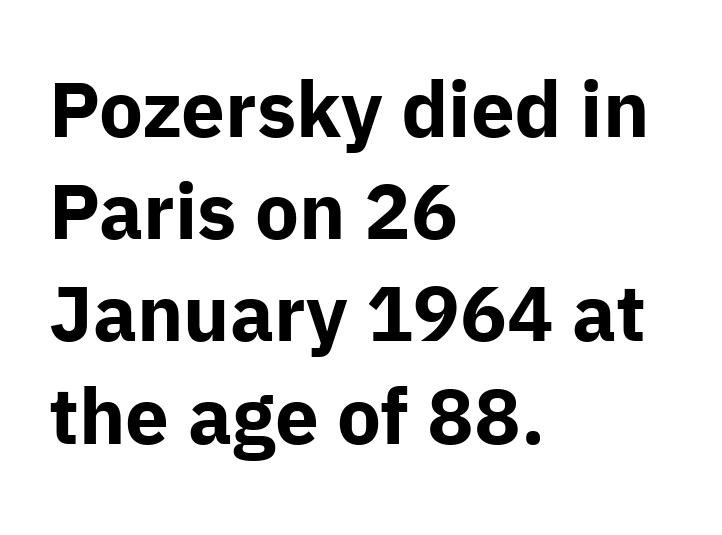
The image shows 78 px bold sans-serif type, upright; set left-aligned, normal line spacing (1.31x), normal letter spacing, not underlined; low stroke contrast and a medium x-height.
